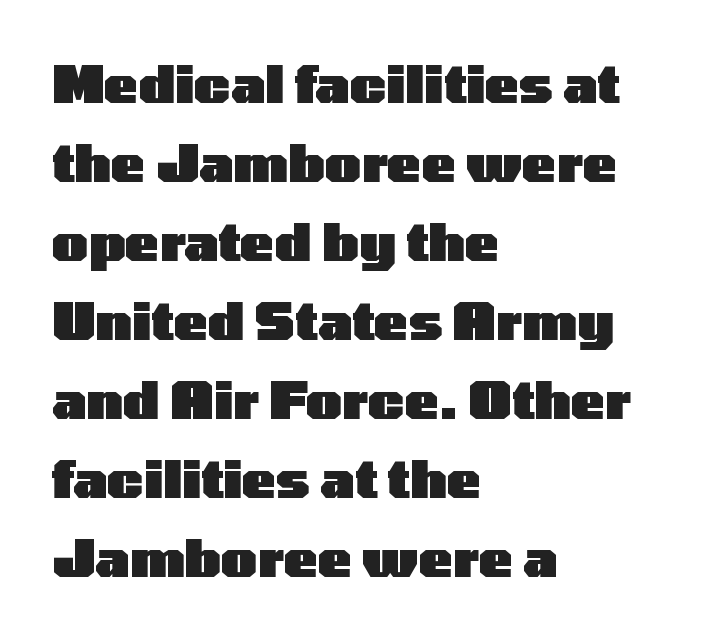
{"serif": "no", "italic": "no", "bold": "yes", "weight": "heavy", "width": "wide", "stroke_contrast": "low", "x_height": "medium", "monospaced": "no", "underline": "no", "align": "left", "line_spacing": "normal", "line_spacing_ratio": 1.55, "letter_spacing": "normal", "letter_spacing_em": 0.0, "glyph_px": 51}
